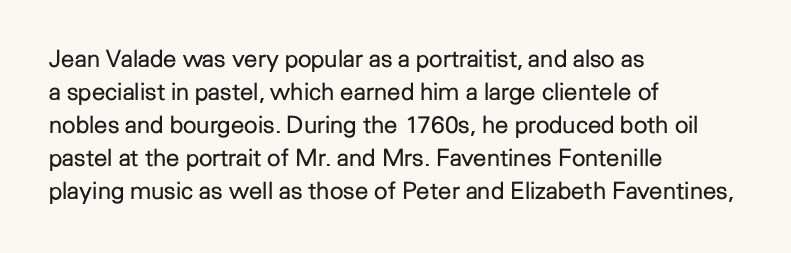
These lines stack with their left ends in a neat column. Letters rest on an invisible, unmarked baseline. The lines sit at an ordinary, default distance from one another. The type sits square on the baseline with zero lean. No letter is thick-stroked: the sample isn't bold. Default kerning and tracking; the words read as compact shapes.
